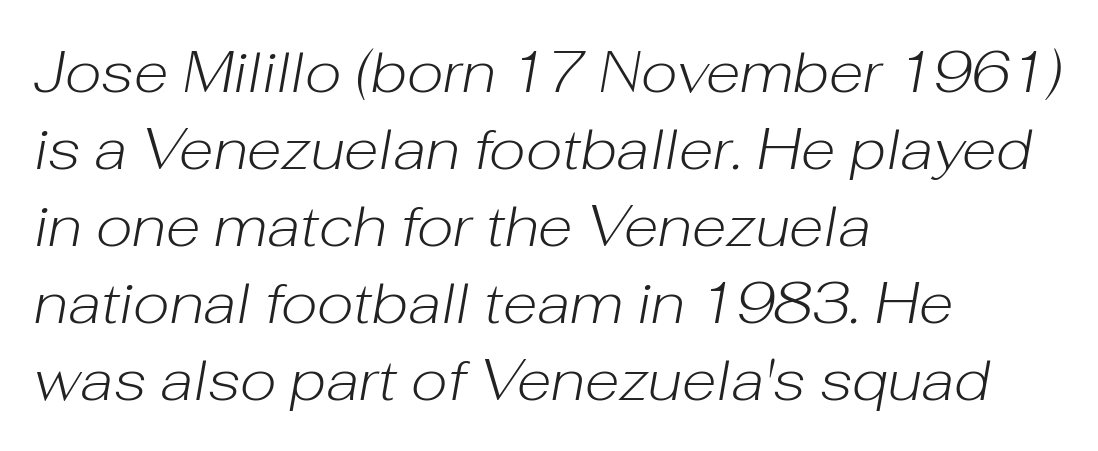
Q: Is the text bold? A: No.
Q: Is the text italic (slanted)? A: Yes, it leans right by about 10 degrees.
Q: Is the text underlined? A: No.
Q: How is the paragraph aligned? A: Left-aligned.
Q: Is the spacing between letters normal or unusually wide? A: Normal.
Q: Is the spacing between lines tight, normal or loose? A: Normal.
Q: Width (condensed, normal, or wide)? A: Normal.
Q: Stroke contrast? A: Low.
Q: x-height? A: Medium.
Q: Monospaced? A: No.
